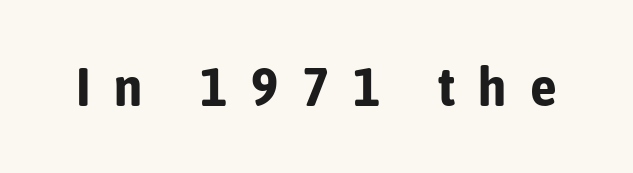
The image shows 54 px bold, condensed sans-serif type, upright; set unusually wide letter spacing (+0.44 em), not underlined; low stroke contrast and a medium x-height.
